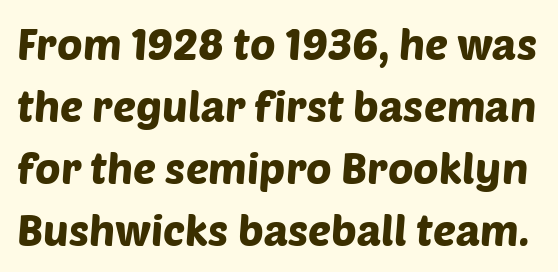
{"serif": "no", "width": "normal", "stroke_contrast": "low", "x_height": "large", "monospaced": "no", "underline": "no", "line_spacing": "normal", "line_spacing_ratio": 1.44, "letter_spacing": "normal", "letter_spacing_em": 0.0, "glyph_px": 43}
